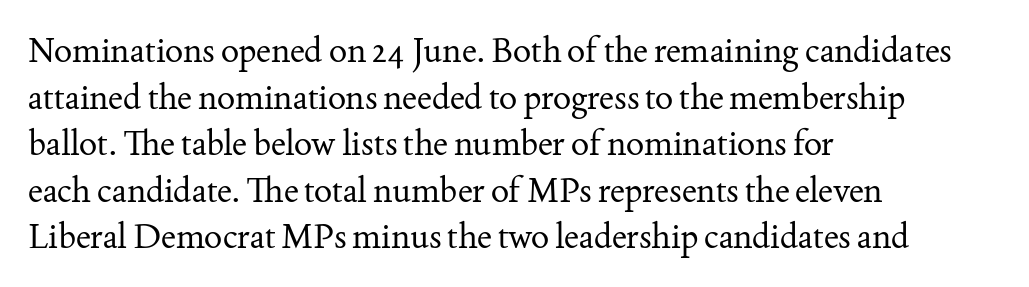
These lines are rendered in a variable-pitch font. Heaviness? Minimal to ordinary, like unemphasized prose. What stands out about the letter spacing? Nothing — it is the standard amount. This rendering employs a face with finishing strokes, i.e., a serif. Descenders hang freely into open space.
